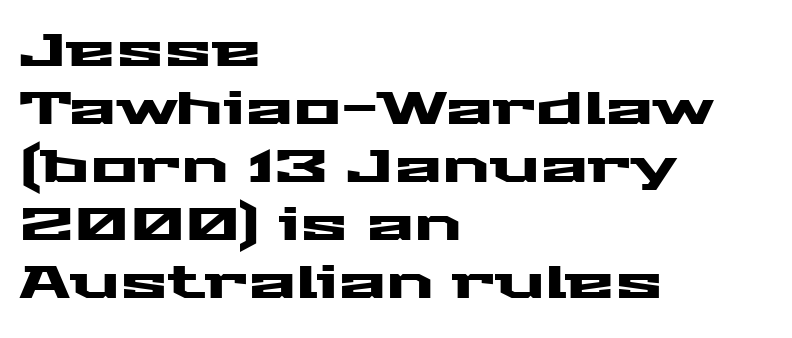
Q: Is the text italic (slanted)? A: No, it is upright.
Q: Is the typeface a serif or a sans-serif typeface? A: Sans-serif.
Q: Is the text underlined? A: No.
Q: How is the paragraph aligned? A: Left-aligned.
Q: Is the spacing between letters normal or unusually wide? A: Normal.
Q: Is the spacing between lines tight, normal or loose? A: Normal.
Q: Width (condensed, normal, or wide)? A: Wide.
Q: Stroke contrast? A: Medium.
Q: x-height? A: Medium.
Q: Monospaced? A: No.
